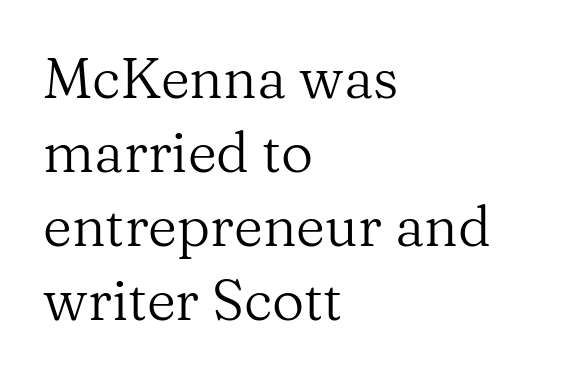
The image shows 56 px regular-weight serif type, upright; set left-aligned, normal line spacing (1.32x), normal letter spacing, not underlined; medium stroke contrast and a medium x-height.
